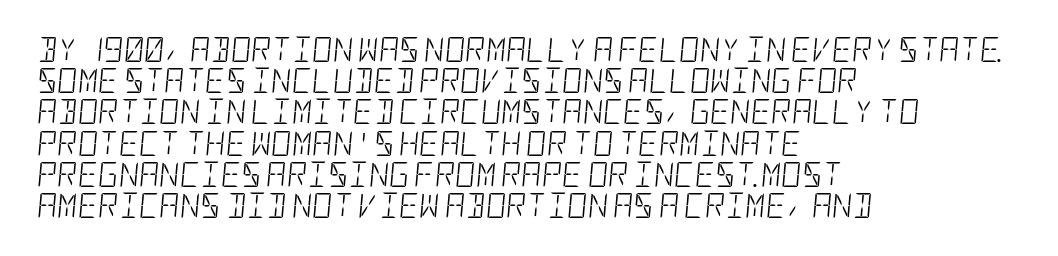
The image shows 25 px text type, italic (leaning right); set left-aligned, normal line spacing (1.25x), normal letter spacing, not underlined.
